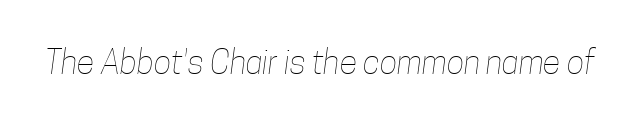
Q: Is the text bold? A: No.
Q: Is the text underlined? A: No.
Q: Is the spacing between letters normal or unusually wide? A: Normal.
Q: Width (condensed, normal, or wide)? A: Condensed.
Q: Stroke contrast? A: Low.
Q: x-height? A: Medium.
Q: Monospaced? A: No.
